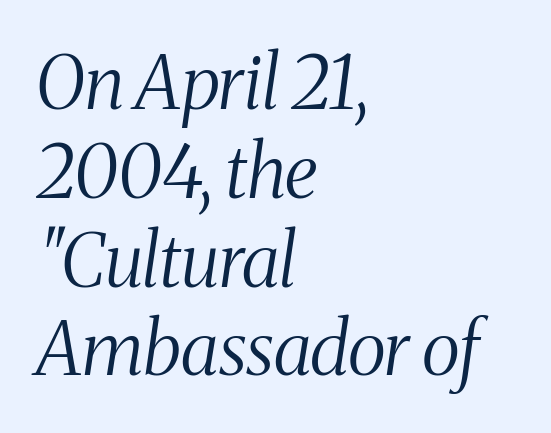
Q: Is the text bold? A: No.
Q: Is the text italic (slanted)? A: Yes, it leans right by about 8 degrees.
Q: Is the typeface a serif or a sans-serif typeface? A: Serif.
Q: Is the text underlined? A: No.
Q: How is the paragraph aligned? A: Left-aligned.
Q: Is the spacing between letters normal or unusually wide? A: Normal.
Q: Width (condensed, normal, or wide)? A: Condensed.
Q: Stroke contrast? A: Medium.
Q: x-height? A: Medium.
Q: Monospaced? A: No.
